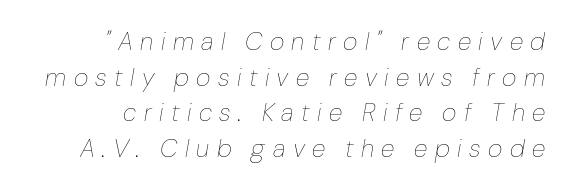
Each new line begins a customary step beneath the previous one. The letters are slanted; this is an italic face. Type without underlining. The letters look calm and open, with moderate or lighter stems. Tracking here is generous; glyphs stand well apart from one another. The rendering anchors every line to the right-hand side.
